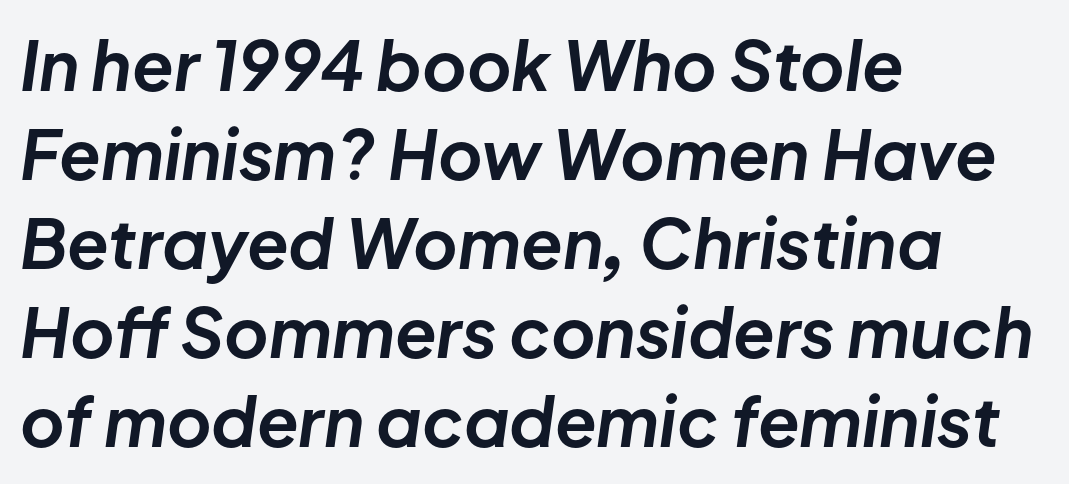
Q: Is the text bold? A: Yes.
Q: Is the text italic (slanted)? A: Yes, it leans right by about 8 degrees.
Q: Is the text underlined? A: No.
Q: How is the paragraph aligned? A: Left-aligned.
Q: Is the spacing between letters normal or unusually wide? A: Normal.
Q: Is the spacing between lines tight, normal or loose? A: Normal.
Q: Width (condensed, normal, or wide)? A: Normal.
Q: Stroke contrast? A: Low.
Q: x-height? A: Medium.
Q: Monospaced? A: No.
